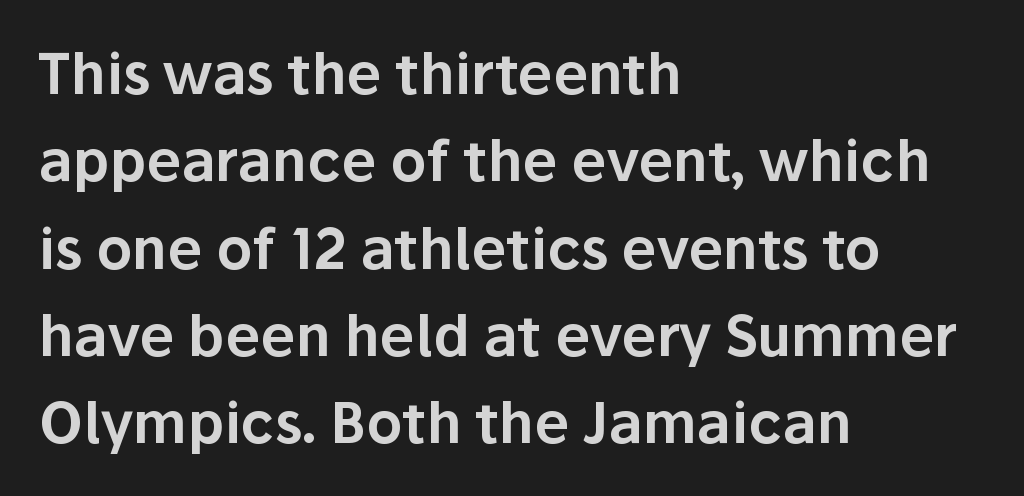
{"serif": "no", "italic": "no", "width": "normal", "stroke_contrast": "low", "x_height": "medium", "monospaced": "no", "underline": "no", "align": "left", "line_spacing": "normal", "line_spacing_ratio": 1.56, "letter_spacing": "normal", "letter_spacing_em": 0.0, "glyph_px": 56}
